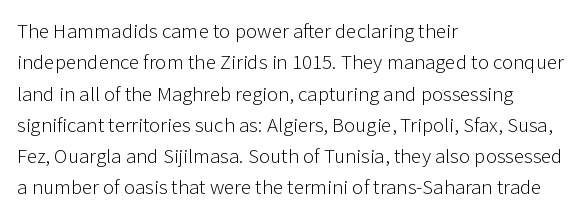
Q: Is the text bold? A: No.
Q: Is the text italic (slanted)? A: No, it is upright.
Q: Is the text underlined? A: No.
Q: How is the paragraph aligned? A: Left-aligned.
Q: Is the spacing between letters normal or unusually wide? A: Normal.
Q: Is the spacing between lines tight, normal or loose? A: Normal.
